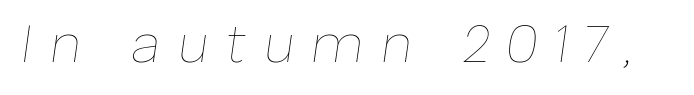
Heaviness? Minimal to ordinary, like unemphasized prose. Tall strokes in this sample are angled rather than plumb. You could only call the tracking loose — the letters float apart. Descenders hang freely into open space.
